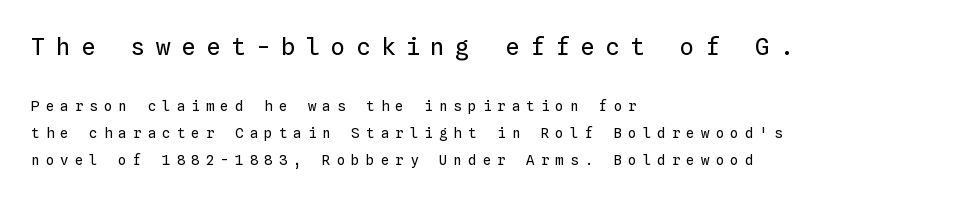
{"italic": "no", "bold": "no", "underline": "no", "align": "left", "line_spacing": "loose", "line_spacing_ratio": 1.94, "letter_spacing": "wide", "letter_spacing_em": 0.44, "larger_block": "first", "size_ratio": 1.71, "glyph_px": 24}
